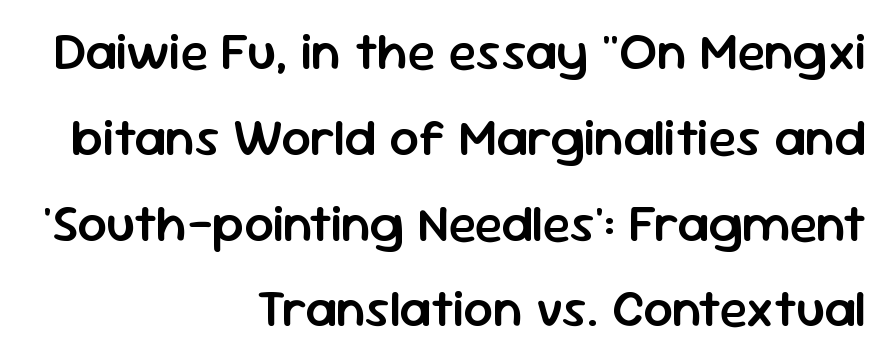
{"serif": "no", "italic": "no", "bold": "semi", "weight": "semibold", "width": "normal", "stroke_contrast": "low", "x_height": "medium", "monospaced": "no", "underline": "no", "align": "right", "line_spacing": "normal", "line_spacing_ratio": 1.65, "letter_spacing": "normal", "letter_spacing_em": 0.0, "glyph_px": 52}
